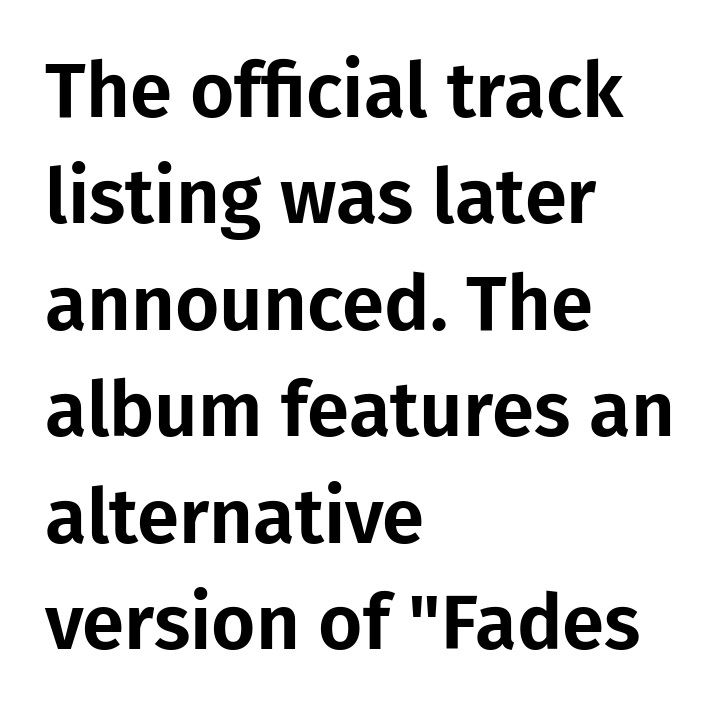
The image shows 76 px sans-serif type, upright; set left-aligned, normal line spacing (1.4x), normal letter spacing, not underlined; low stroke contrast and a medium x-height.
